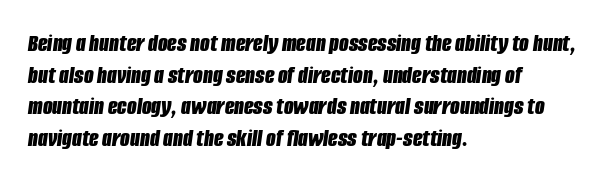
{"italic": "yes", "lean": "right", "slant_degrees": 8, "bold": "yes", "underline": "no", "align": "left", "line_spacing": "normal", "line_spacing_ratio": 1.27, "letter_spacing": "normal", "letter_spacing_em": 0.0, "glyph_px": 25}
